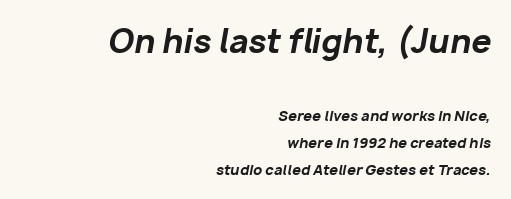
The image shows 32 px bold type, italic (leaning right); set right-aligned, loose line spacing (1.9x), normal letter spacing, not underlined; the first (top) block is 2.29x larger; low stroke contrast and a medium x-height.
